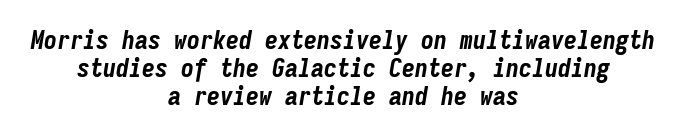
Stroke thickness is high; the sample reads as a true bold. Closely set lines give the paragraph a compact silhouette. Clear beneath every line of the passage. Does the copy run flush right? No — it is centered line by line. Between one letter and the next there's only the usual sliver of space.
